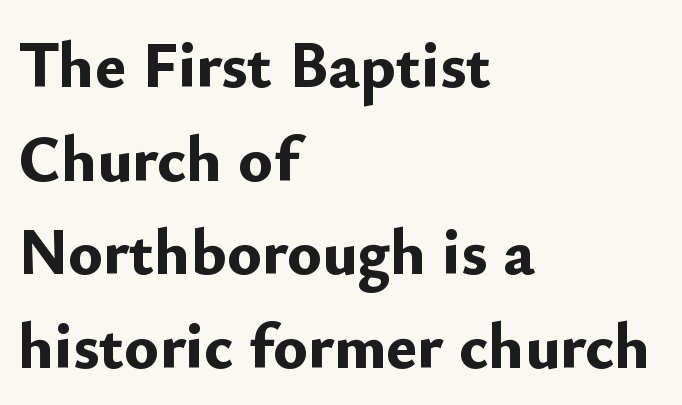
Just letters on the line, the space beneath them empty. Is the type bold? Yes — the strokes are clearly thick and heavy. Caption: standard tracking, unaltered. The block of text has a typical density, with ordinary space between rows.
